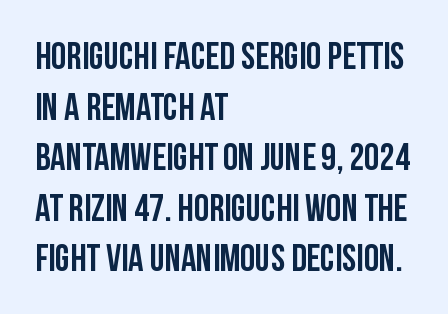
{"serif": "no", "italic": "no", "width": "condensed", "stroke_contrast": "low", "x_height": "large", "monospaced": "no", "underline": "no", "align": "left", "line_spacing": "normal", "line_spacing_ratio": 1.33, "letter_spacing": "normal", "letter_spacing_em": 0.0, "glyph_px": 38}
